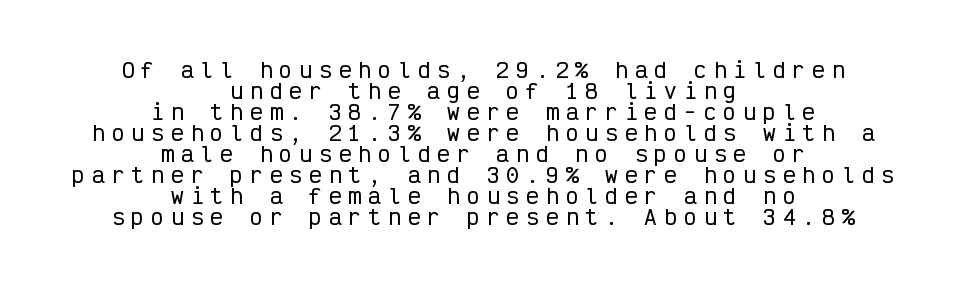
Q: Is the text italic (slanted)? A: No, it is upright.
Q: Is the text underlined? A: No.
Q: How is the paragraph aligned? A: Centered.
Q: Is the spacing between letters normal or unusually wide? A: Unusually wide.
Q: Is the spacing between lines tight, normal or loose? A: Tight.
